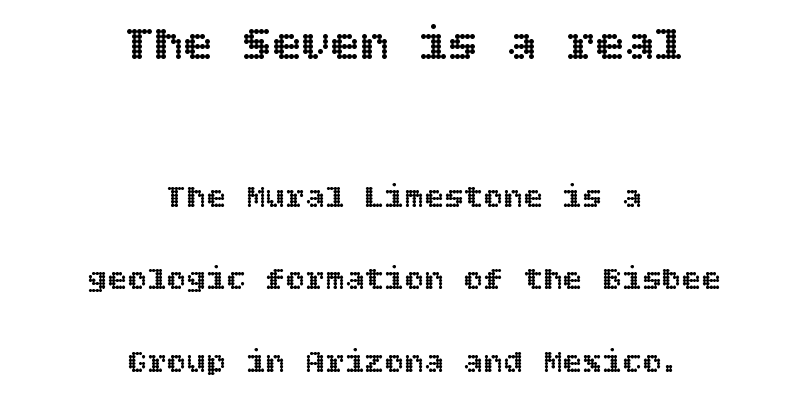
{"italic": "no", "width": "normal", "x_height": "large", "underline": "no", "align": "center", "line_spacing": "loose", "line_spacing_ratio": 2.5, "letter_spacing": "normal", "letter_spacing_em": 0.0, "larger_block": "first", "size_ratio": 1.48, "glyph_px": 49}
